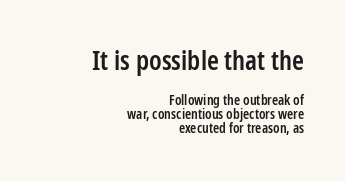
You can tell it's not italic because the verticals are truly vertical. Rule under the text: the space is simply empty. A fair bit of extra ink — the face is semibold, not bold. Cramped leading. The letters sit at their default tracking, neither squeezed nor spread.
